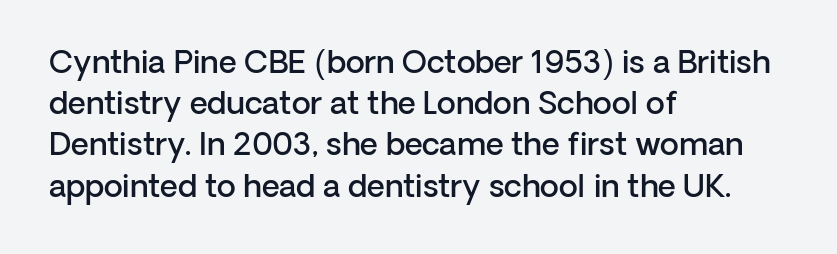
The image shows 31 px semibold sans-serif type, upright; set left-aligned, normal line spacing (1.33x), normal letter spacing, not underlined; low stroke contrast and a medium x-height.
